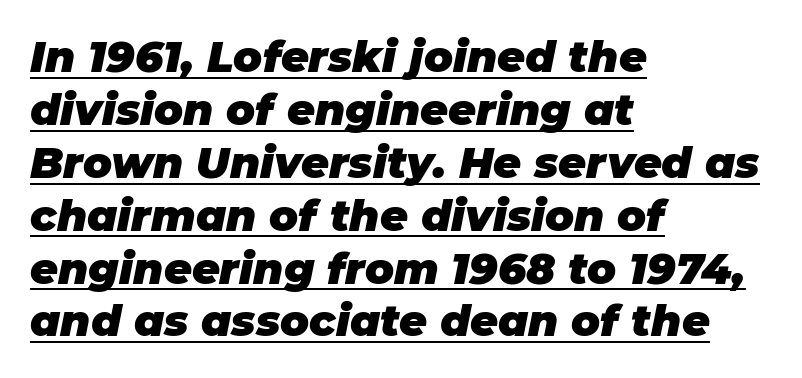
These words are printed bold, with thick strokes throughout. The face used here has a pronounced slope to its letters. Every row of glyphs begins at an identical x-position on the left. Character widths vary here, with narrow letters taking less room than wide ones.
